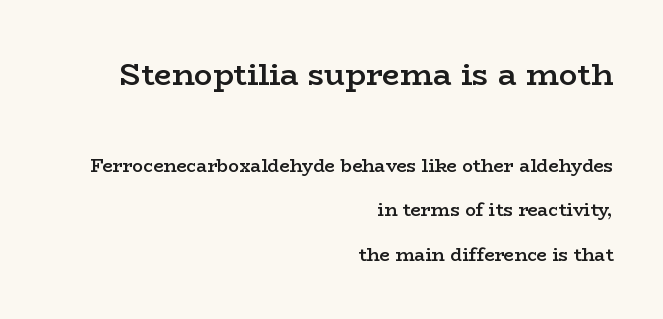
Whoever set this chose breathing room over compactness in the vertical rhythm. The strip under each line holds only bare page. The lines are quadded right. Do the characters align in a grid? No, the font is proportional. Letterform terminals end in serifs throughout the passage.
